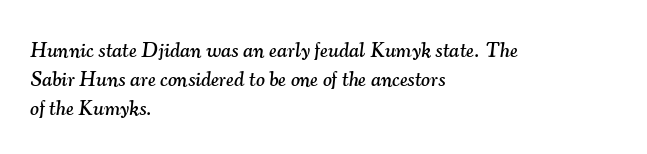
It's the slanting kind of type. Any mark beneath the type? The region is blank. Is the block centered? No — it sits flush against the left margin. Interline gaps are of average width in this sample.
